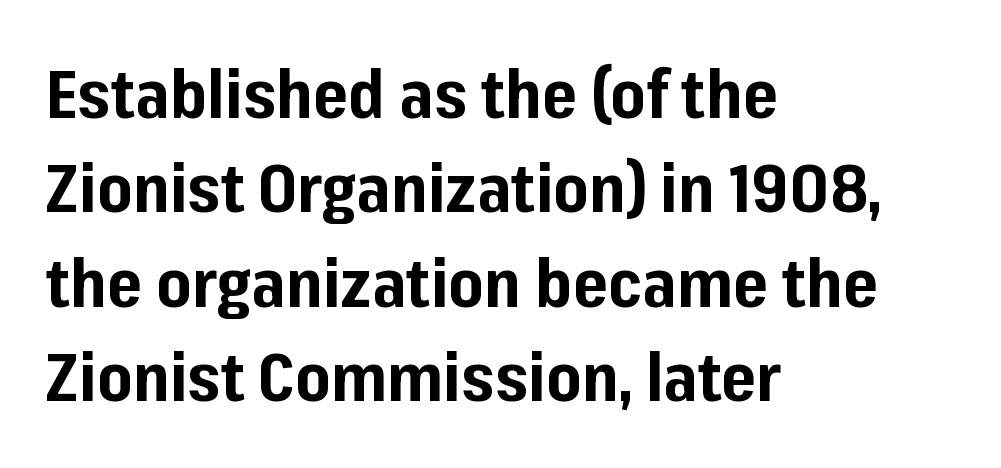
Q: Is the text bold? A: Yes.
Q: Is the text italic (slanted)? A: No, it is upright.
Q: Is the typeface a serif or a sans-serif typeface? A: Sans-serif.
Q: Is the text underlined? A: No.
Q: How is the paragraph aligned? A: Left-aligned.
Q: Is the spacing between letters normal or unusually wide? A: Normal.
Q: Is the spacing between lines tight, normal or loose? A: Normal.
Q: Width (condensed, normal, or wide)? A: Normal.
Q: Stroke contrast? A: Low.
Q: x-height? A: Medium.
Q: Monospaced? A: No.
